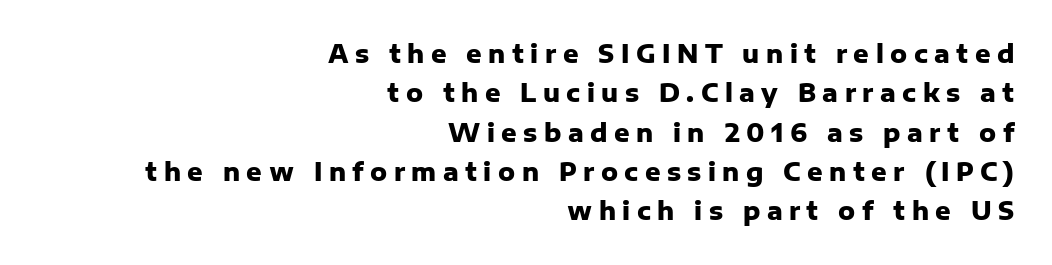
{"italic": "no", "bold": "yes", "underline": "no", "align": "right", "line_spacing": "normal", "line_spacing_ratio": 1.64, "letter_spacing": "wide", "letter_spacing_em": 0.27, "glyph_px": 24}
